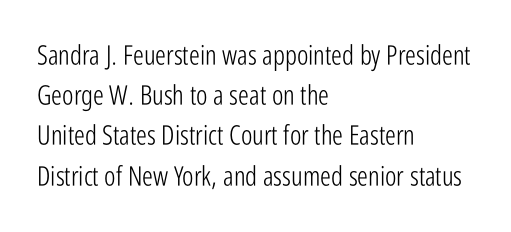
The image shows 27 px text type, upright; set left-aligned, normal line spacing (1.49x), normal letter spacing, not underlined.
